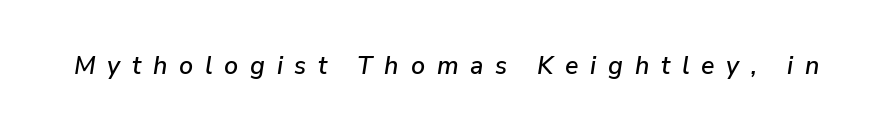
The passage shown has open, widely tracked lettering throughout. Descenders are the only things crossing below the line. In terms of posture, this sample is oblique.
